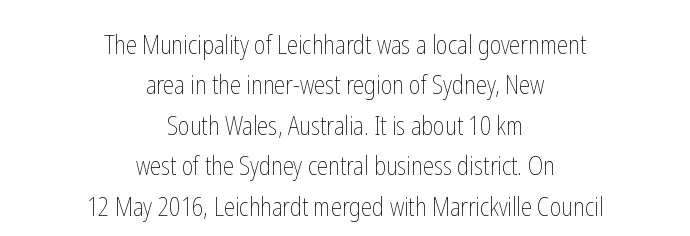
The image shows 25 px text type, upright; set centered, normal line spacing (1.62x), normal letter spacing, not underlined.
